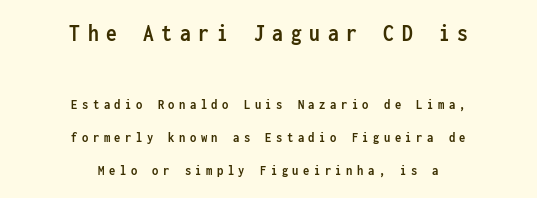
Short and long lines alike share a common midpoint. Look at the glyph heights: the upper group is clearly the bigger setting. Reading down the column, the eye jumps a long way to each next line. Beneath every word, the page is bare. There is plenty of visible air inserted between adjacent glyphs.
